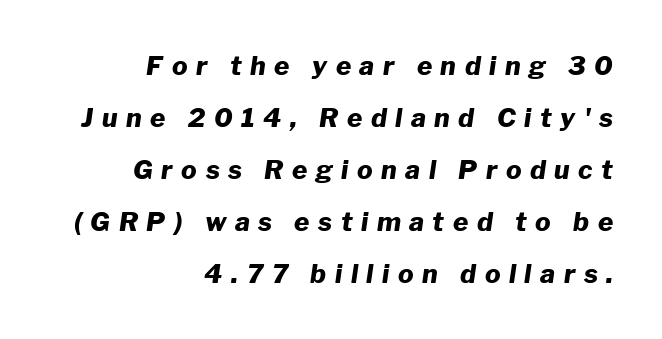
The image shows 26 px bold type, italic (leaning right); set right-aligned, loose line spacing (2.0x), unusually wide letter spacing (+0.33 em), not underlined.
